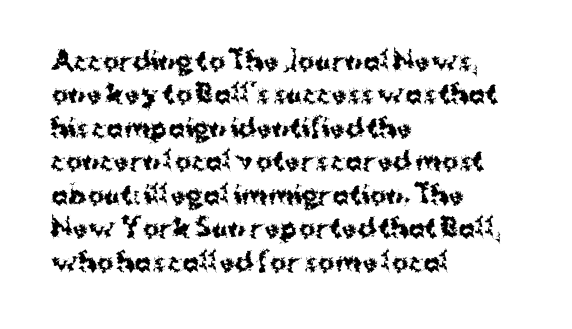
Q: Is the text bold? A: Yes.
Q: Is the text italic (slanted)? A: No, it is upright.
Q: Is the text underlined? A: No.
Q: How is the paragraph aligned? A: Left-aligned.
Q: Is the spacing between letters normal or unusually wide? A: Normal.
Q: Is the spacing between lines tight, normal or loose? A: Normal.
